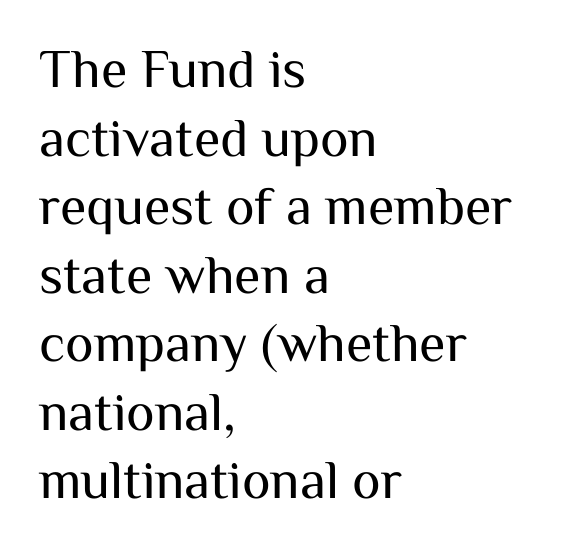
Q: Is the text bold? A: No.
Q: Is the text italic (slanted)? A: No, it is upright.
Q: Is the typeface a serif or a sans-serif typeface? A: Sans-serif.
Q: Is the text underlined? A: No.
Q: How is the paragraph aligned? A: Left-aligned.
Q: Is the spacing between letters normal or unusually wide? A: Normal.
Q: Is the spacing between lines tight, normal or loose? A: Normal.
Q: Width (condensed, normal, or wide)? A: Normal.
Q: Stroke contrast? A: Medium.
Q: x-height? A: Medium.
Q: Monospaced? A: No.
